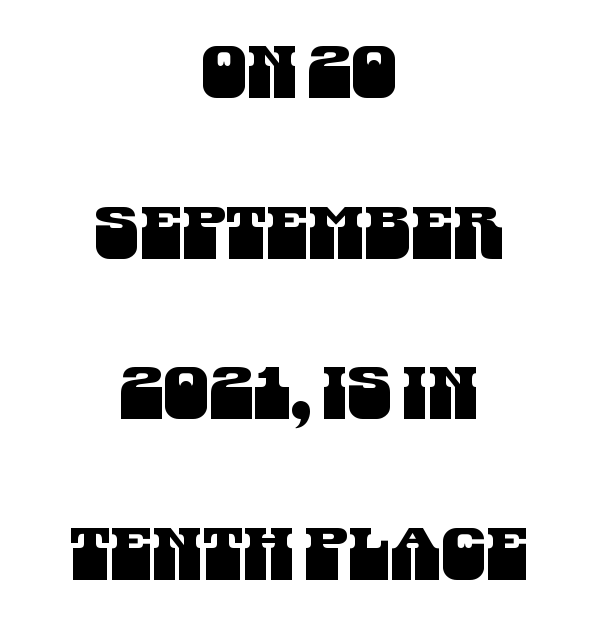
{"serif": "no", "width": "condensed", "stroke_contrast": "medium", "x_height": "large", "monospaced": "no", "underline": "no", "align": "center", "line_spacing": "loose", "line_spacing_ratio": 2.2, "letter_spacing": "normal", "letter_spacing_em": 0.0, "glyph_px": 73}
